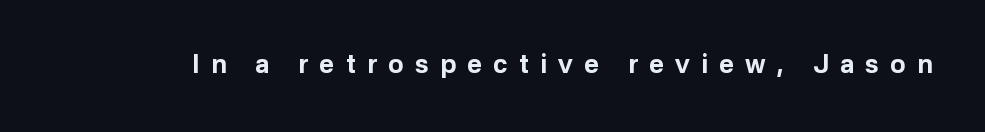
{"italic": "no", "bold": "yes", "underline": "no", "letter_spacing": "wide", "letter_spacing_em": 0.46, "glyph_px": 25}
